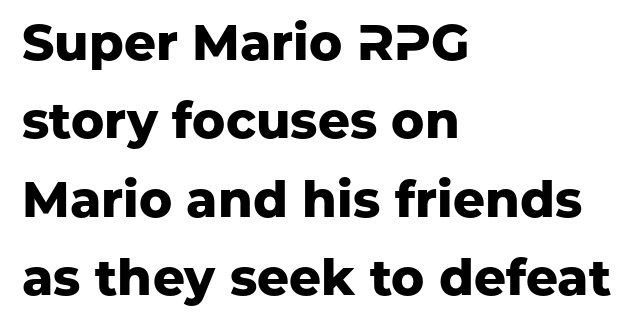
Q: Is the text bold? A: Yes.
Q: Is the text italic (slanted)? A: No, it is upright.
Q: Is the typeface a serif or a sans-serif typeface? A: Sans-serif.
Q: Is the text underlined? A: No.
Q: How is the paragraph aligned? A: Left-aligned.
Q: Is the spacing between letters normal or unusually wide? A: Normal.
Q: Is the spacing between lines tight, normal or loose? A: Normal.
Q: Width (condensed, normal, or wide)? A: Normal.
Q: Stroke contrast? A: Low.
Q: x-height? A: Medium.
Q: Monospaced? A: No.
